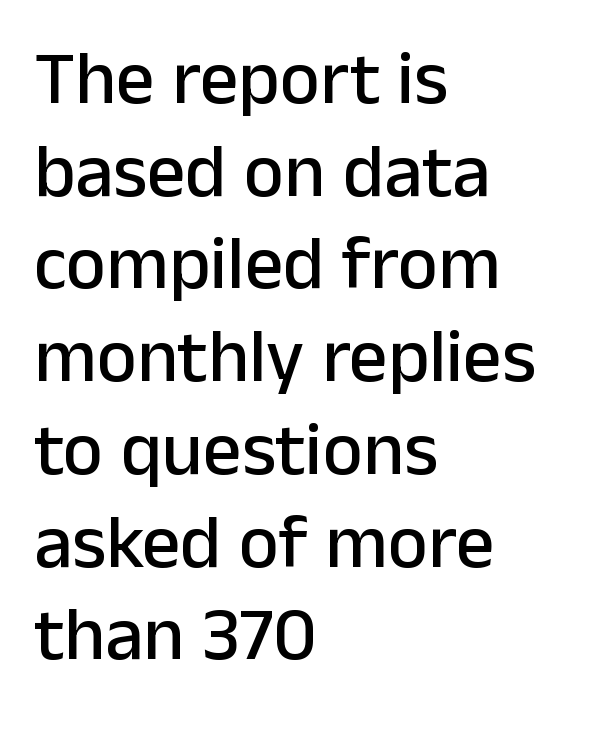
The image shows 76 px sans-serif type, upright; set left-aligned, line spacing 1.22x, normal letter spacing, not underlined; low stroke contrast and a medium x-height.
